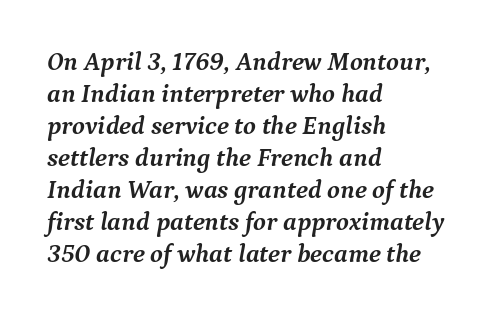
{"italic": "yes", "lean": "right", "slant_degrees": 9, "bold": "yes", "underline": "no", "align": "left", "line_spacing_ratio": 1.23, "letter_spacing": "normal", "letter_spacing_em": 0.0, "glyph_px": 26}
